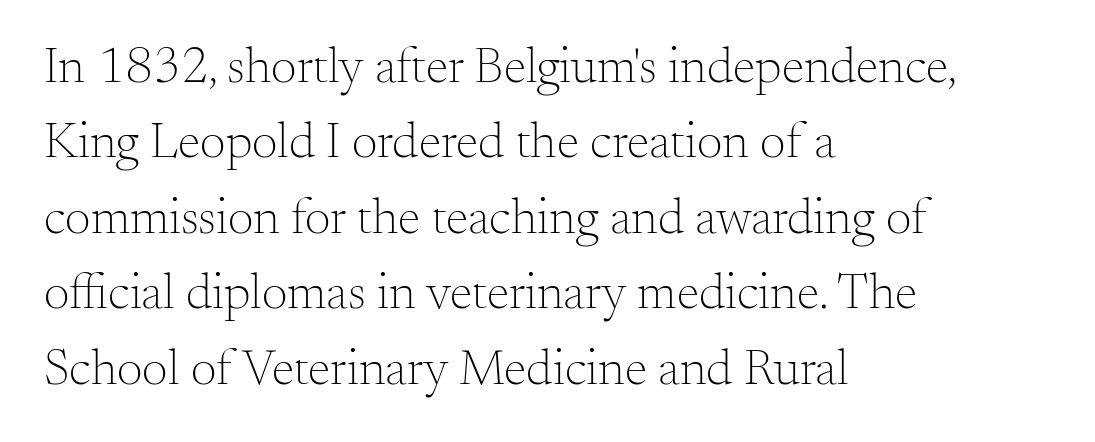
{"serif": "yes", "italic": "no", "bold": "no", "weight": "light", "width": "normal", "stroke_contrast": "medium", "x_height": "small", "monospaced": "no", "underline": "no", "align": "left", "line_spacing": "normal", "line_spacing_ratio": 1.48, "letter_spacing": "normal", "letter_spacing_em": 0.0, "glyph_px": 51}
